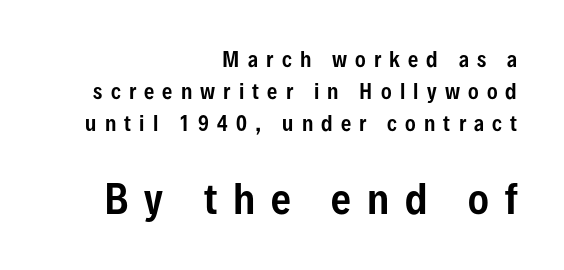
Q: Is the text italic (slanted)? A: No, it is upright.
Q: Is the typeface a serif or a sans-serif typeface? A: Sans-serif.
Q: Is the text underlined? A: No.
Q: How is the paragraph aligned? A: Right-aligned.
Q: Is the spacing between letters normal or unusually wide? A: Unusually wide.
Q: Is the spacing between lines tight, normal or loose? A: Normal.
Q: Which block of text is set in a larger size, the first (top) or the second (bottom)? A: The second (bottom) one.
Q: Width (condensed, normal, or wide)? A: Condensed.
Q: Stroke contrast? A: Low.
Q: x-height? A: Medium.
Q: Monospaced? A: No.
